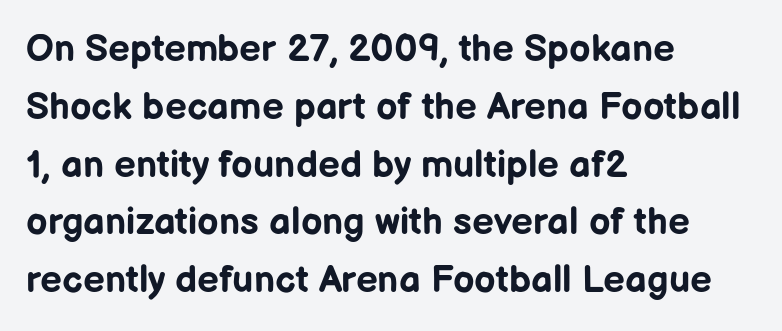
Alignment: flush left. Rule under the text: the space is simply empty. In terms of weight, the rendering is a true, heavy bold. Character widths vary here, with narrow letters taking less room than wide ones. Quick note: interline space is typical. Is there any slant? The stems are plumb.
